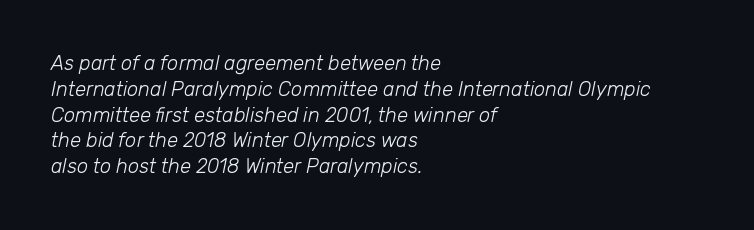
Posture: slanted. Letter spacing: default. Is the stroke heavy? The answer is a plain regular-or-lighter. The rag falls on the right side of this text block. Has an underline been added? It has not.
